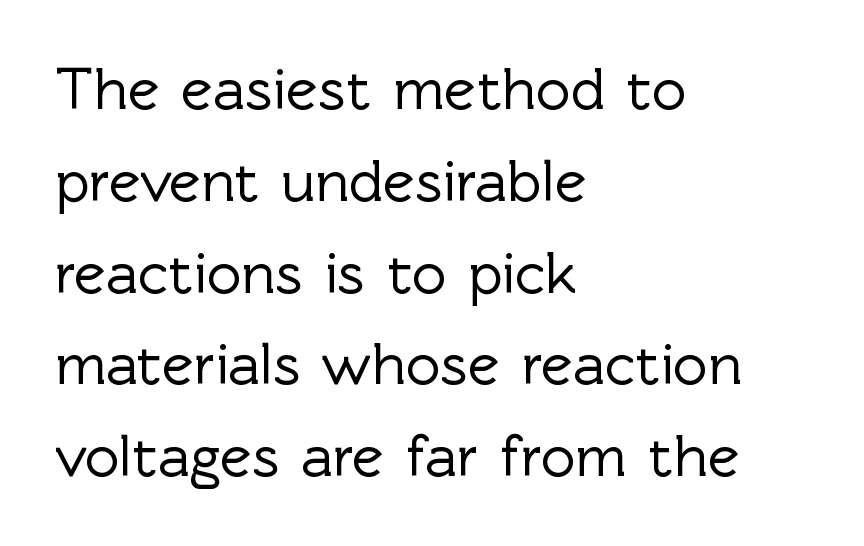
The image shows 60 px sans-serif type, upright; set left-aligned, normal line spacing (1.53x), normal letter spacing, not underlined; a medium x-height.
